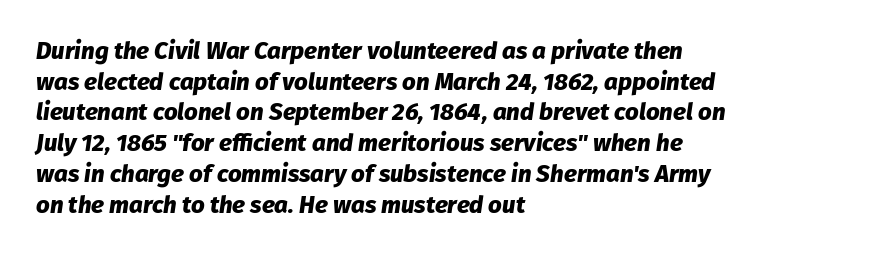
{"italic": "yes", "lean": "right", "slant_degrees": 8, "bold": "yes", "underline": "no", "align": "left", "line_spacing": "normal", "line_spacing_ratio": 1.28, "letter_spacing": "normal", "letter_spacing_em": 0.0, "glyph_px": 24}
